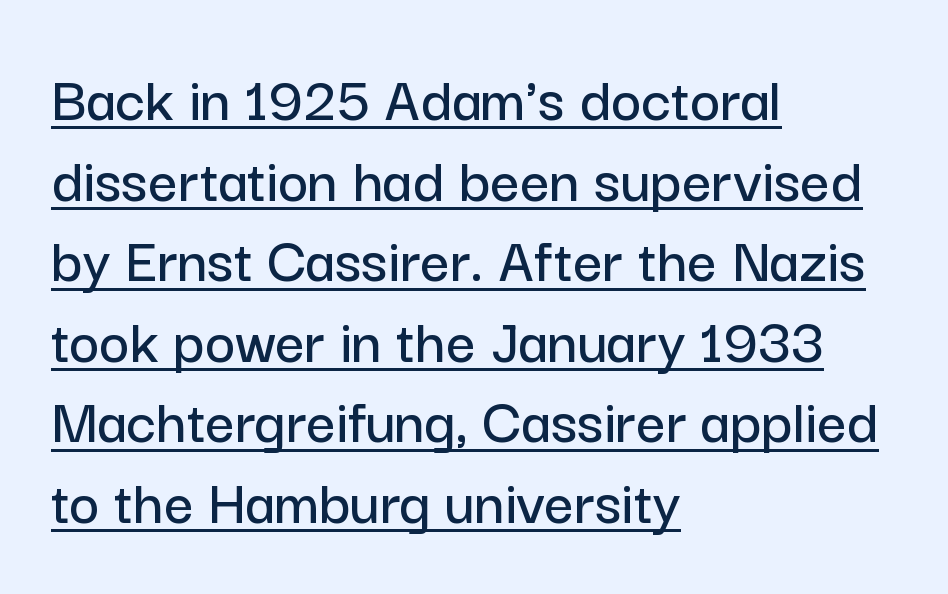
Q: Is the text italic (slanted)? A: No, it is upright.
Q: Is the typeface a serif or a sans-serif typeface? A: Sans-serif.
Q: Is the text underlined? A: Yes.
Q: How is the paragraph aligned? A: Left-aligned.
Q: Is the spacing between letters normal or unusually wide? A: Normal.
Q: Width (condensed, normal, or wide)? A: Normal.
Q: Stroke contrast? A: Low.
Q: x-height? A: Medium.
Q: Monospaced? A: No.
